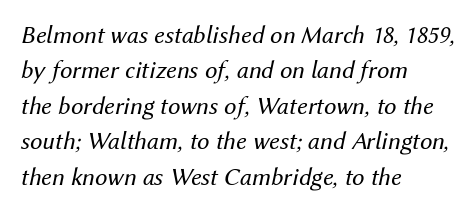
{"italic": "yes", "lean": "right", "slant_degrees": 12, "bold": "no", "underline": "no", "align": "left", "line_spacing": "normal", "line_spacing_ratio": 1.42, "letter_spacing": "normal", "letter_spacing_em": 0.0, "glyph_px": 25}
